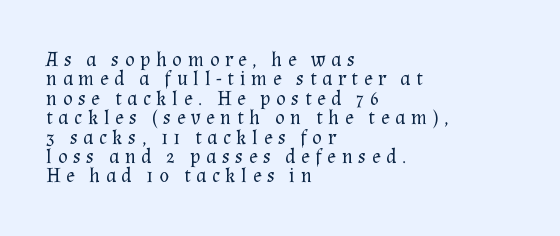
{"italic": "no", "bold": "no", "underline": "no", "align": "left", "line_spacing": "tight", "line_spacing_ratio": 0.97, "letter_spacing": "wide", "letter_spacing_em": 0.28, "glyph_px": 20}
